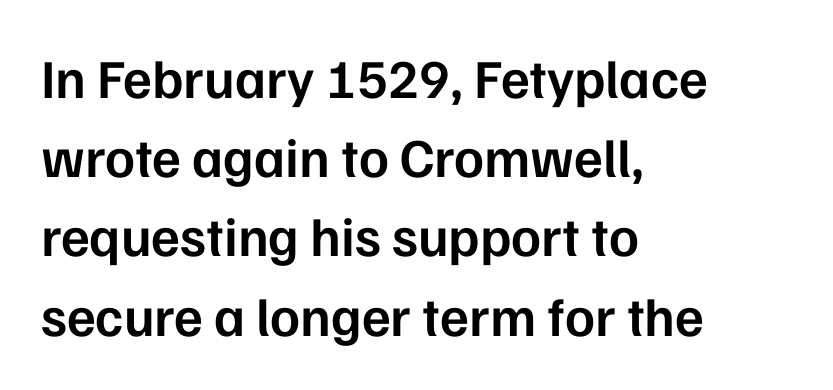
{"serif": "no", "italic": "no", "bold": "semi", "weight": "semibold", "width": "normal", "stroke_contrast": "low", "x_height": "medium", "monospaced": "no", "underline": "no", "align": "left", "line_spacing": "normal", "line_spacing_ratio": 1.44, "letter_spacing": "normal", "letter_spacing_em": 0.0, "glyph_px": 55}
